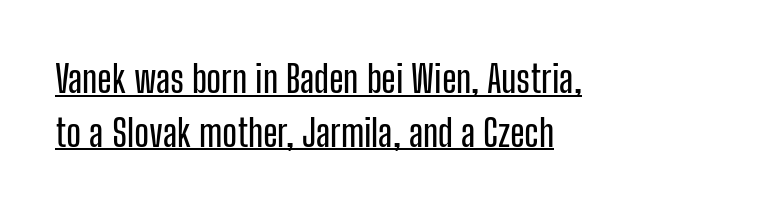
Letterform terminals end flat and unadorned throughout the passage. Each new line begins a customary step beneath the previous one. Nothing unusual about the tracking: characters are spaced as the font intends. Layout note: lines flush left. This is roman type, the default non-slanted kind.
